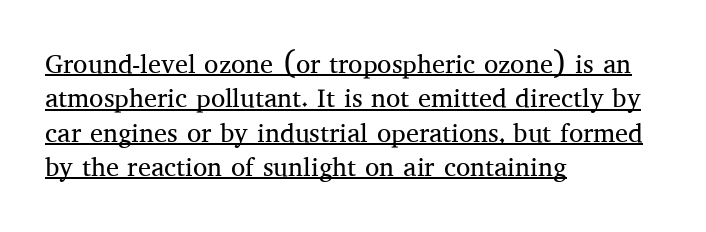
Q: Is the text bold? A: No.
Q: Is the text italic (slanted)? A: No, it is upright.
Q: Is the text underlined? A: Yes.
Q: How is the paragraph aligned? A: Left-aligned.
Q: Is the spacing between letters normal or unusually wide? A: Normal.
Q: Is the spacing between lines tight, normal or loose? A: Normal.
